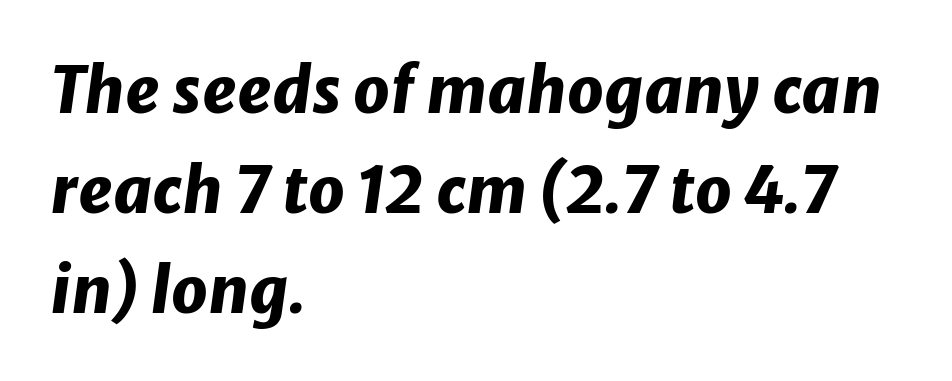
Q: Is the text bold? A: Yes.
Q: Is the text italic (slanted)? A: Yes, it leans right by about 8 degrees.
Q: Is the text underlined? A: No.
Q: How is the paragraph aligned? A: Left-aligned.
Q: Is the spacing between letters normal or unusually wide? A: Normal.
Q: Is the spacing between lines tight, normal or loose? A: Normal.
Q: Width (condensed, normal, or wide)? A: Normal.
Q: Stroke contrast? A: Low.
Q: x-height? A: Medium.
Q: Monospaced? A: No.
